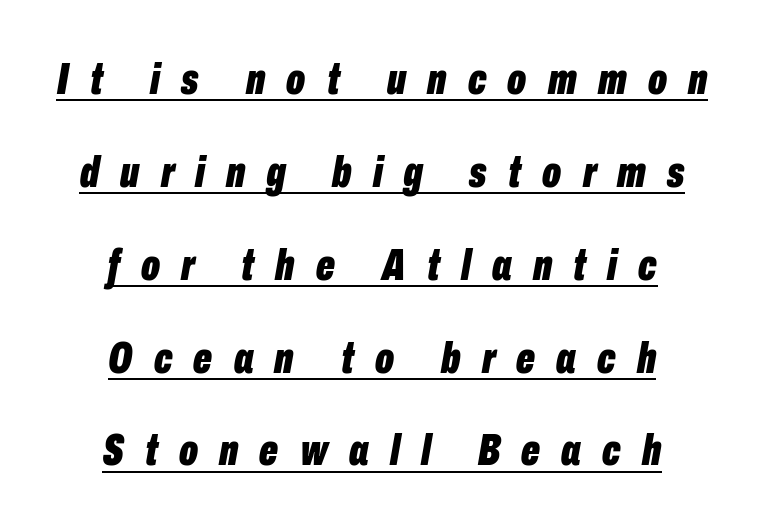
{"italic": "yes", "lean": "right", "slant_degrees": 10, "bold": "yes", "weight": "bold", "width": "condensed", "stroke_contrast": "low", "x_height": "medium", "monospaced": "no", "underline": "yes", "align": "center", "line_spacing": "loose", "line_spacing_ratio": 2.11, "letter_spacing": "wide", "letter_spacing_em": 0.48, "glyph_px": 44}
